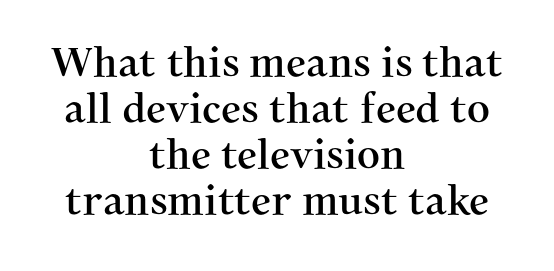
The image shows 40 px serif type, upright; set centered, tight line spacing (1.15x), normal letter spacing, not underlined; medium stroke contrast and a medium x-height.
